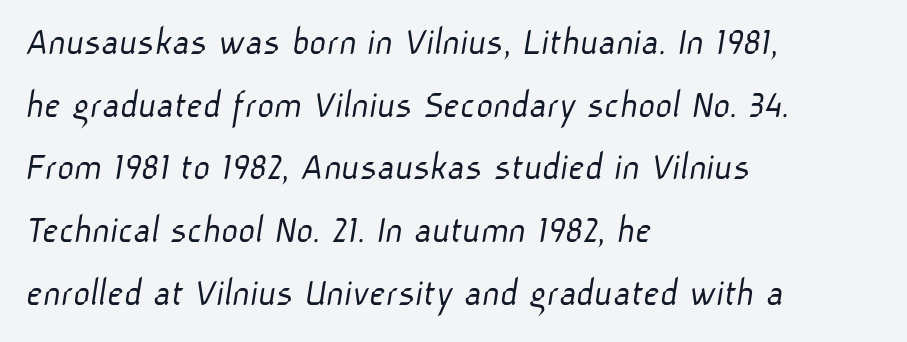
A typesetter would call this proportional, since set widths differ per character. Regular leading. Font category for this specimen: sans-serif. Each word holds together tightly as a unit, with standard inter-letter gaps. Bold? No — there's no thickening of the strokes.
